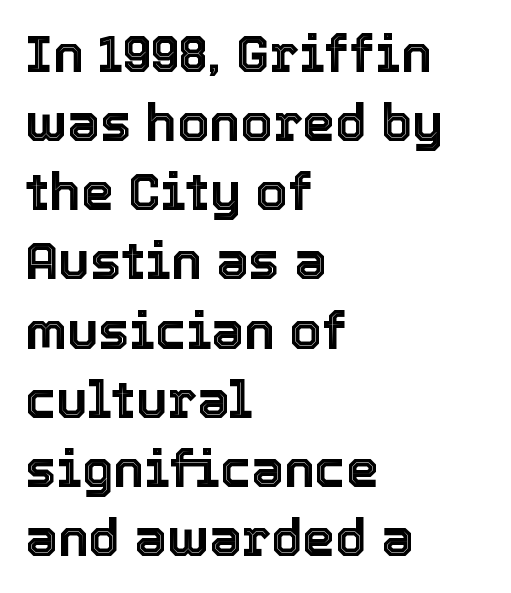
The image shows 52 px text type, upright; set left-aligned, normal line spacing (1.33x), normal letter spacing, not underlined; a medium x-height.
